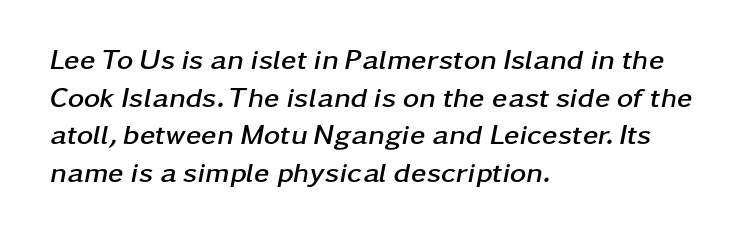
{"italic": "yes", "lean": "right", "slant_degrees": 11, "bold": "yes", "weight": "semibold", "width": "wide", "stroke_contrast": "low", "x_height": "medium", "monospaced": "no", "underline": "no", "align": "left", "line_spacing": "normal", "line_spacing_ratio": 1.34, "letter_spacing": "normal", "letter_spacing_em": 0.0, "glyph_px": 28}
